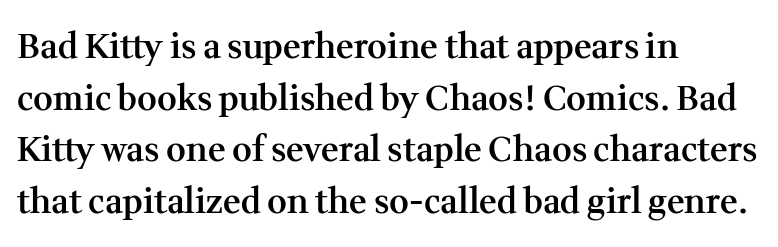
{"serif": "yes", "italic": "no", "bold": "semi", "weight": "semibold", "width": "normal", "stroke_contrast": "medium", "x_height": "medium", "monospaced": "no", "underline": "no", "align": "left", "line_spacing": "normal", "line_spacing_ratio": 1.52, "letter_spacing": "normal", "letter_spacing_em": 0.0, "glyph_px": 34}
